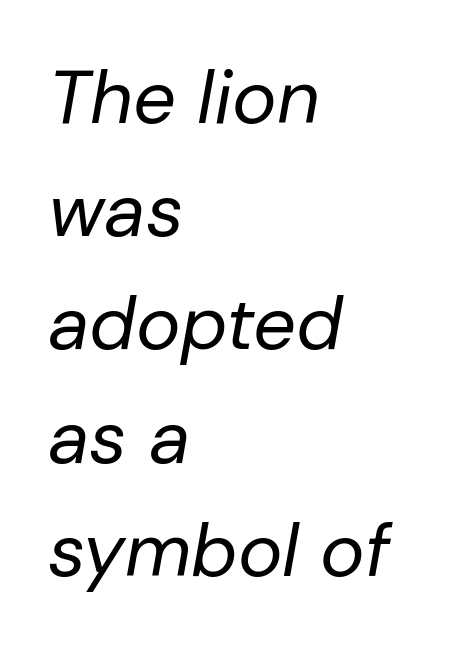
The image shows 75 px regular-weight type, italic (leaning right); set left-aligned, normal line spacing (1.51x), normal letter spacing, not underlined; low stroke contrast and a medium x-height.
